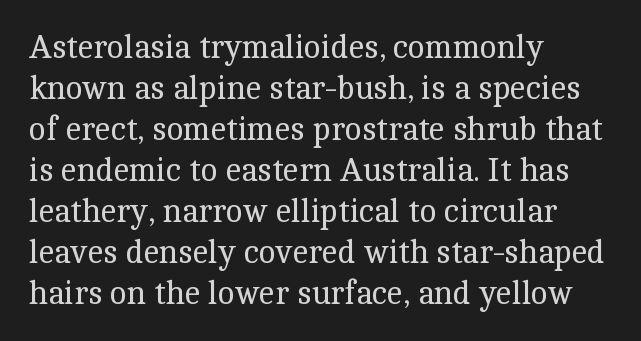
The image shows 32 px regular-weight serif type, upright; set left-aligned, normal line spacing (1.28x), normal letter spacing, not underlined; a medium x-height.
